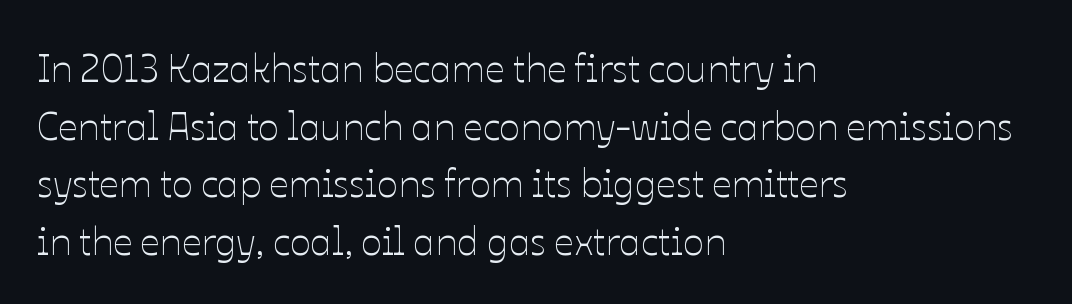
Here the designer chose a conventional face with non-uniform glyph widths. Is the stroke heavy? The answer is a plain regular-or-lighter. The rag falls on the right side of this text block. The foot of each line stays bare and open. Regular leading. There is no visible air inserted between adjacent glyphs.
